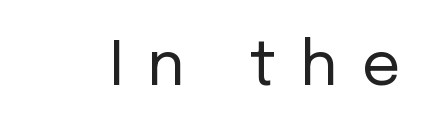
Q: Is the text bold? A: No.
Q: Is the text italic (slanted)? A: No, it is upright.
Q: Is the typeface a serif or a sans-serif typeface? A: Sans-serif.
Q: Is the text underlined? A: No.
Q: Is the spacing between letters normal or unusually wide? A: Unusually wide.
Q: Width (condensed, normal, or wide)? A: Normal.
Q: Stroke contrast? A: Low.
Q: x-height? A: Medium.
Q: Monospaced? A: No.
